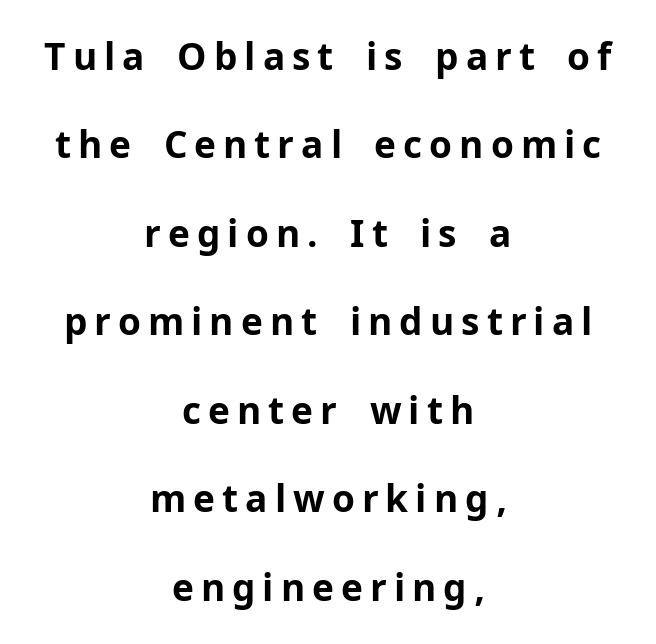
The image shows 37 px bold sans-serif type, upright; set centered, loose line spacing (2.39x), not underlined; low stroke contrast and a medium x-height.
